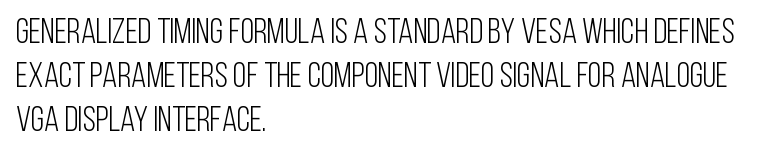
Q: Is the text bold? A: No.
Q: Is the text italic (slanted)? A: No, it is upright.
Q: Is the typeface a serif or a sans-serif typeface? A: Sans-serif.
Q: Is the text underlined? A: No.
Q: How is the paragraph aligned? A: Left-aligned.
Q: Is the spacing between letters normal or unusually wide? A: Normal.
Q: Is the spacing between lines tight, normal or loose? A: Normal.
Q: Width (condensed, normal, or wide)? A: Condensed.
Q: Stroke contrast? A: Low.
Q: x-height? A: Large.
Q: Monospaced? A: No.
